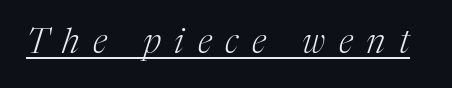
{"serif": "yes", "italic": "yes", "lean": "right", "slant_degrees": 17, "bold": "no", "weight": "light", "width": "normal", "stroke_contrast": "medium", "x_height": "medium", "monospaced": "no", "underline": "yes", "letter_spacing": "wide", "letter_spacing_em": 0.39, "glyph_px": 35}
